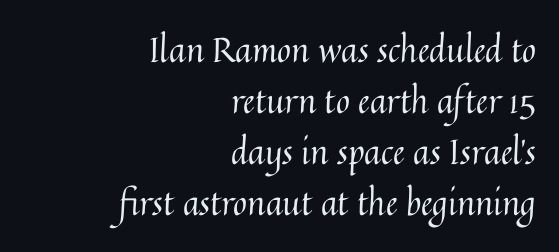
The image shows 34 px regular-weight type; set right-aligned, normal line spacing (1.5x), normal letter spacing, not underlined; medium stroke contrast and a medium x-height.
